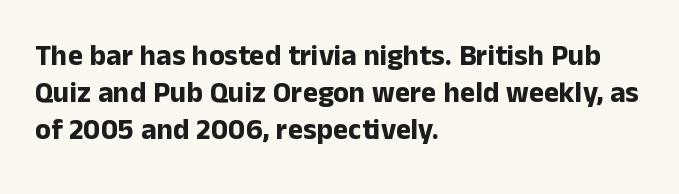
{"serif": "no", "italic": "no", "bold": "yes", "weight": "bold", "width": "normal", "stroke_contrast": "low", "x_height": "medium", "monospaced": "no", "underline": "no", "align": "left", "line_spacing": "normal", "line_spacing_ratio": 1.28, "letter_spacing": "normal", "letter_spacing_em": 0.0, "glyph_px": 29}
